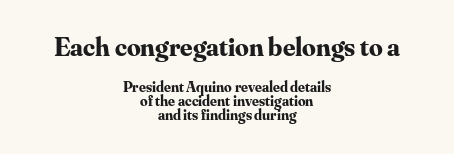
The space beneath each line is pristine and unruled. The face used here appears at its bigger size in the upper chunk. When letters stand straight like this, we call the style roman or upright. In terms of letterspacing, this is plain default setting. A full-strength bold gives these letters their thick strokes.
